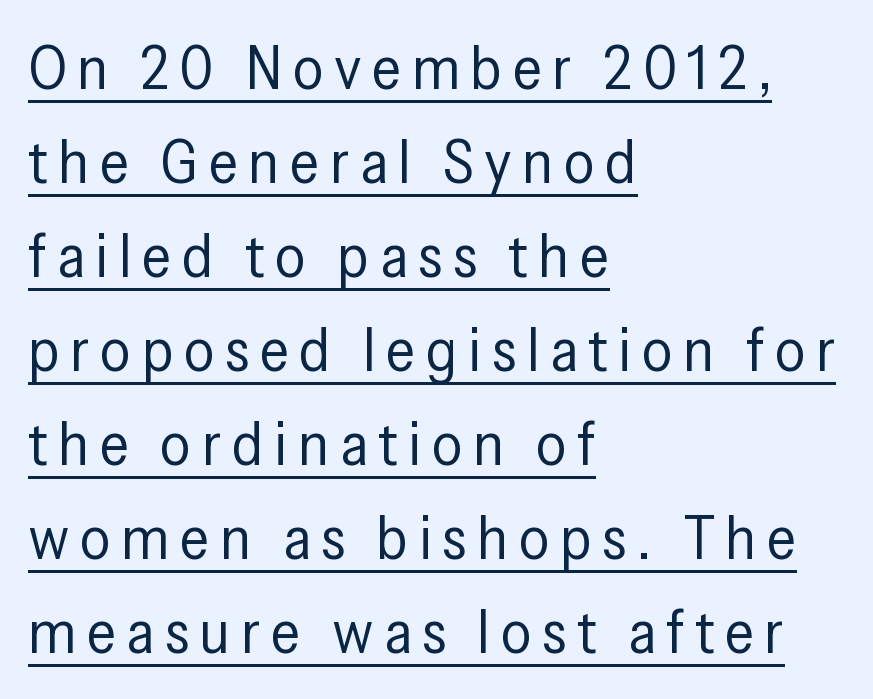
Q: Is the text bold? A: No.
Q: Is the text italic (slanted)? A: No, it is upright.
Q: Is the typeface a serif or a sans-serif typeface? A: Sans-serif.
Q: Is the text underlined? A: Yes.
Q: How is the paragraph aligned? A: Left-aligned.
Q: Is the spacing between lines tight, normal or loose? A: Normal.
Q: Width (condensed, normal, or wide)? A: Condensed.
Q: Stroke contrast? A: Low.
Q: x-height? A: Medium.
Q: Monospaced? A: No.
